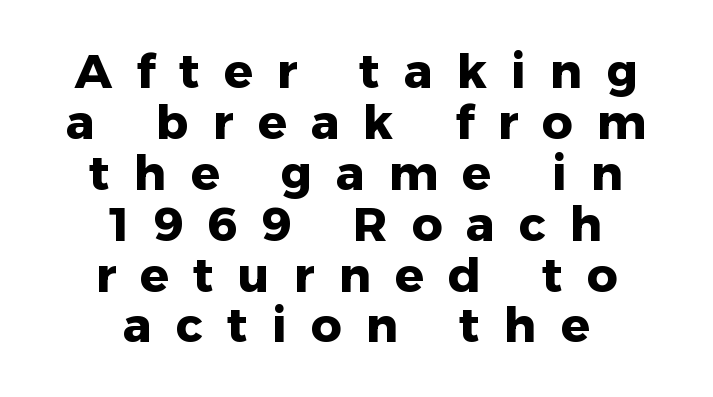
Q: Is the text bold? A: Yes.
Q: Is the text italic (slanted)? A: No, it is upright.
Q: Is the typeface a serif or a sans-serif typeface? A: Sans-serif.
Q: Is the text underlined? A: No.
Q: How is the paragraph aligned? A: Centered.
Q: Is the spacing between letters normal or unusually wide? A: Unusually wide.
Q: Is the spacing between lines tight, normal or loose? A: Tight.
Q: Width (condensed, normal, or wide)? A: Normal.
Q: Stroke contrast? A: Low.
Q: x-height? A: Medium.
Q: Monospaced? A: No.
